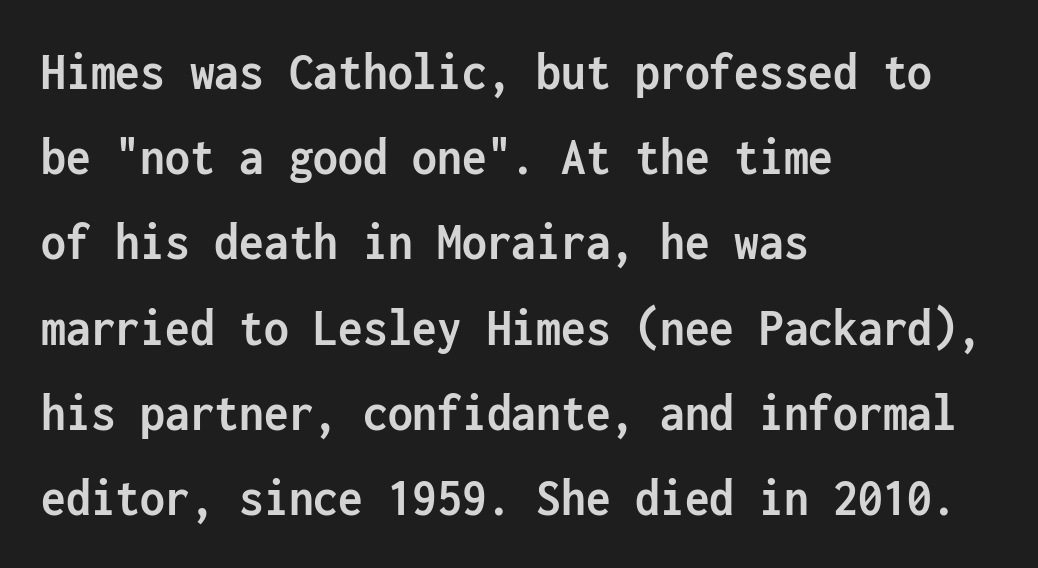
The space beneath each line is pristine and unruled. Each glyph is drawn with heavy, bold strokes. Here the designer chose a console-style face with uniform glyph widths. Typeset ragged right — the left edge is the straight one. If you drew a line through each stem, it would be perfectly vertical. The designer went with a sans here, leaving each stem footless.
